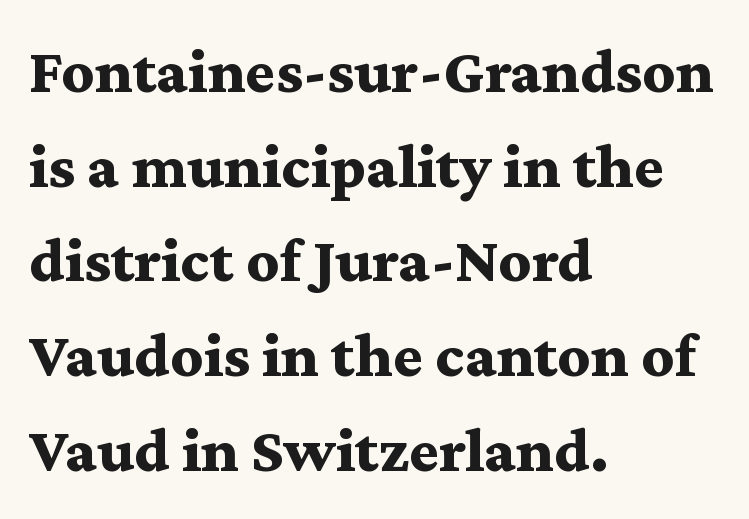
{"serif": "yes", "italic": "no", "bold": "yes", "weight": "bold", "width": "wide", "stroke_contrast": "medium", "x_height": "medium", "monospaced": "no", "underline": "no", "align": "left", "line_spacing": "normal", "line_spacing_ratio": 1.48, "letter_spacing": "normal", "letter_spacing_em": 0.0, "glyph_px": 64}
